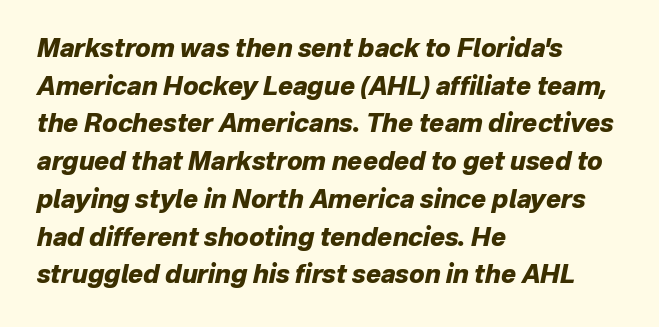
Q: Is the text bold? A: Yes.
Q: Is the text italic (slanted)? A: Yes, it leans right by about 12 degrees.
Q: Is the text underlined? A: No.
Q: How is the paragraph aligned? A: Left-aligned.
Q: Is the spacing between letters normal or unusually wide? A: Normal.
Q: Is the spacing between lines tight, normal or loose? A: Normal.
